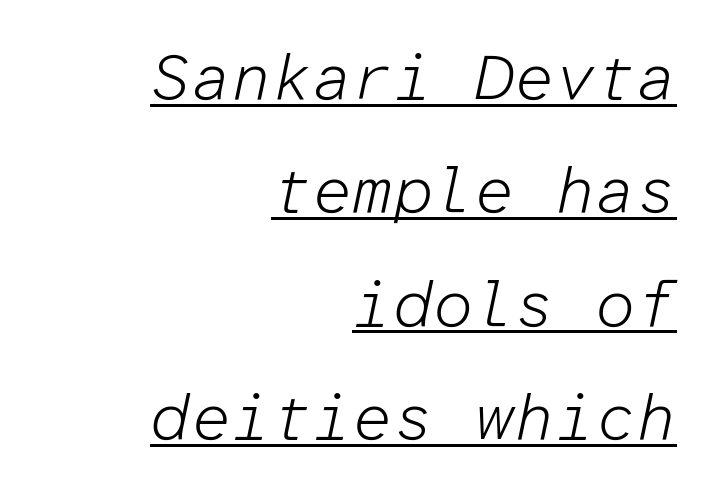
Q: Is the text bold? A: No.
Q: Is the text italic (slanted)? A: Yes, it leans right by about 12 degrees.
Q: Is the text underlined? A: Yes.
Q: How is the paragraph aligned? A: Right-aligned.
Q: Is the spacing between letters normal or unusually wide? A: Normal.
Q: Width (condensed, normal, or wide)? A: Normal.
Q: Stroke contrast? A: Low.
Q: x-height? A: Medium.
Q: Monospaced? A: Yes.
